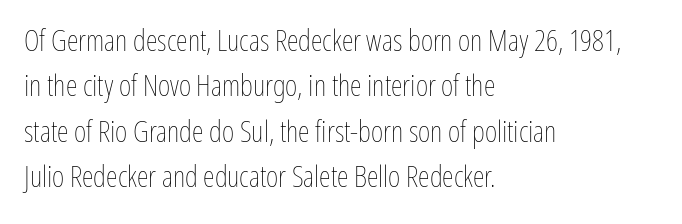
Q: Is the text bold? A: No.
Q: Is the text italic (slanted)? A: No, it is upright.
Q: Is the text underlined? A: No.
Q: How is the paragraph aligned? A: Left-aligned.
Q: Is the spacing between letters normal or unusually wide? A: Normal.
Q: Is the spacing between lines tight, normal or loose? A: Normal.
Q: Width (condensed, normal, or wide)? A: Condensed.
Q: Stroke contrast? A: Low.
Q: x-height? A: Medium.
Q: Monospaced? A: No.
